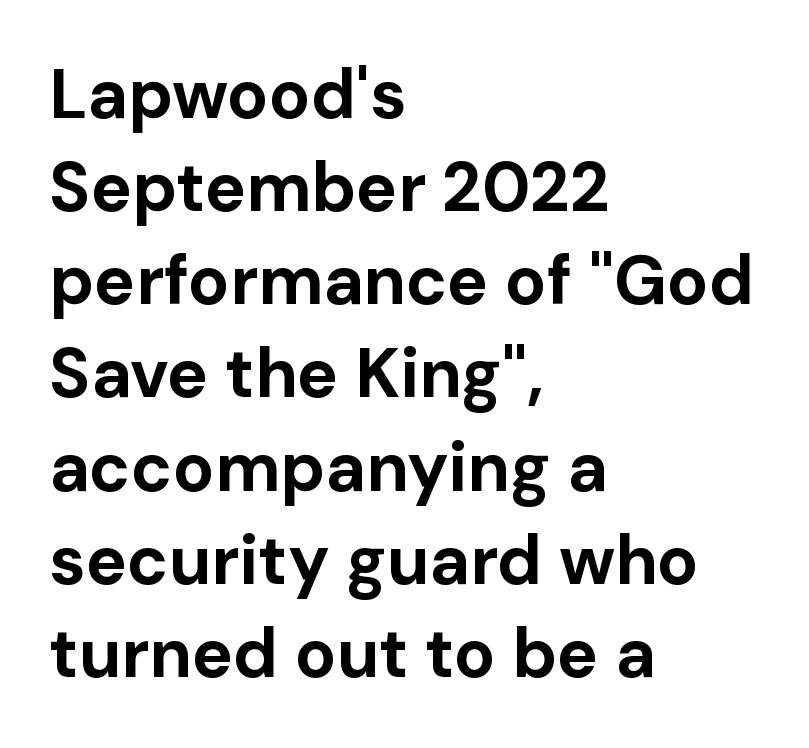
The image shows 69 px bold sans-serif type, upright; set left-aligned, normal line spacing (1.35x), normal letter spacing, not underlined; low stroke contrast and a medium x-height.
